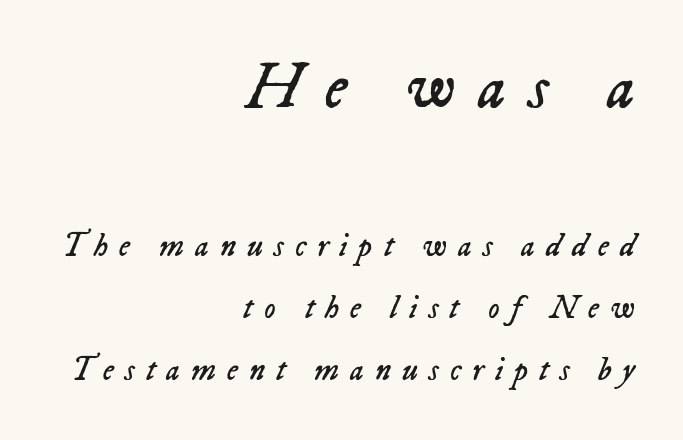
Q: Is the text bold? A: No.
Q: Is the text italic (slanted)? A: Yes, it leans right by about 23 degrees.
Q: Is the text underlined? A: No.
Q: How is the paragraph aligned? A: Right-aligned.
Q: Is the spacing between letters normal or unusually wide? A: Unusually wide.
Q: Is the spacing between lines tight, normal or loose? A: Loose.
Q: Which block of text is set in a larger size, the first (top) or the second (bottom)? A: The first (top) one.
Q: Width (condensed, normal, or wide)? A: Normal.
Q: Stroke contrast? A: Low.
Q: x-height? A: Medium.
Q: Monospaced? A: No.
